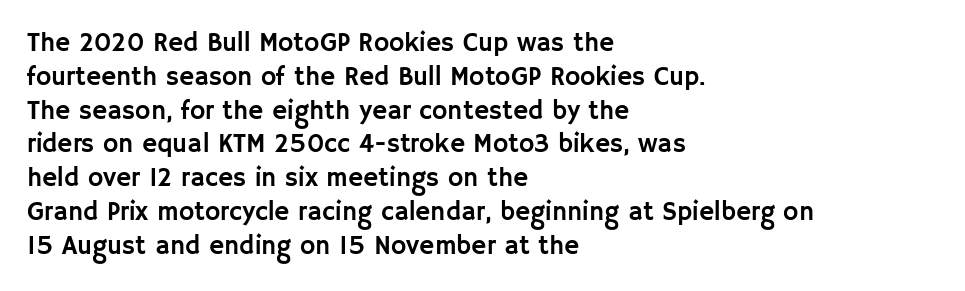
Q: Is the text italic (slanted)? A: No, it is upright.
Q: Is the text underlined? A: No.
Q: How is the paragraph aligned? A: Left-aligned.
Q: Is the spacing between letters normal or unusually wide? A: Normal.
Q: Is the spacing between lines tight, normal or loose? A: Normal.
